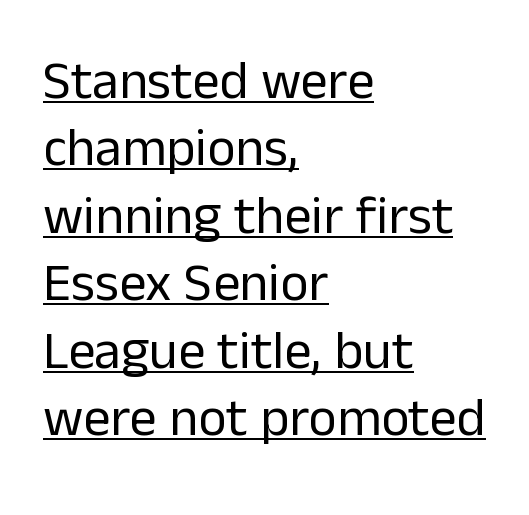
{"serif": "no", "italic": "no", "bold": "no", "weight": "regular", "width": "normal", "stroke_contrast": "low", "x_height": "medium", "monospaced": "no", "underline": "yes", "align": "left", "line_spacing": "normal", "line_spacing_ratio": 1.25, "letter_spacing": "normal", "letter_spacing_em": 0.0, "glyph_px": 54}
